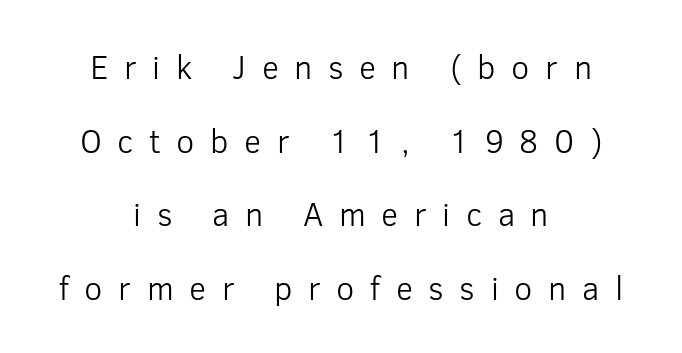
Q: Is the text bold? A: No.
Q: Is the text italic (slanted)? A: No, it is upright.
Q: Is the typeface a serif or a sans-serif typeface? A: Sans-serif.
Q: Is the text underlined? A: No.
Q: How is the paragraph aligned? A: Centered.
Q: Is the spacing between letters normal or unusually wide? A: Unusually wide.
Q: Is the spacing between lines tight, normal or loose? A: Loose.
Q: Width (condensed, normal, or wide)? A: Normal.
Q: Stroke contrast? A: Low.
Q: x-height? A: Medium.
Q: Monospaced? A: No.
